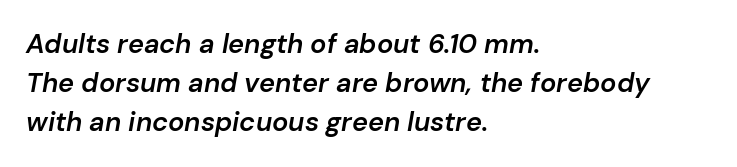
Q: Is the text bold? A: Semi-bold.
Q: Is the text italic (slanted)? A: Yes, it leans right by about 10 degrees.
Q: Is the text underlined? A: No.
Q: How is the paragraph aligned? A: Left-aligned.
Q: Is the spacing between letters normal or unusually wide? A: Normal.
Q: Is the spacing between lines tight, normal or loose? A: Normal.
